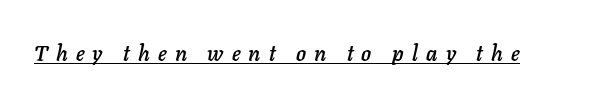
The letters are slanted; this is an italic face. Glance below the letters and you will spot a drawn line. Observe the wide spacing: letters keep a clear distance from each other.
